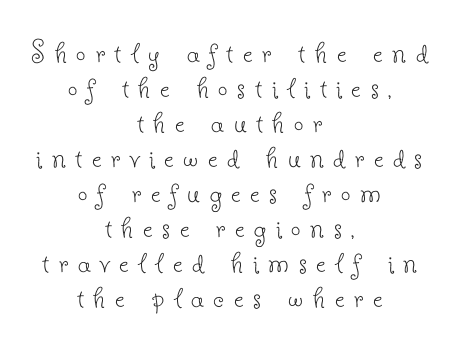
{"serif": "yes", "italic": "no", "bold": "no", "weight": "thin", "width": "normal", "stroke_contrast": "low", "x_height": "small", "monospaced": "no", "underline": "no", "align": "center", "line_spacing": "tight", "line_spacing_ratio": 1.03, "letter_spacing": "wide", "letter_spacing_em": 0.28, "glyph_px": 34}
